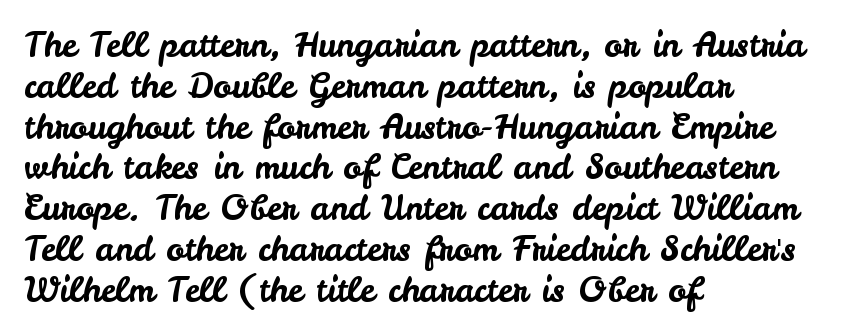
{"serif": "no", "width": "normal", "stroke_contrast": "low", "x_height": "small", "monospaced": "no", "underline": "no", "align": "left", "line_spacing_ratio": 1.2, "letter_spacing": "normal", "letter_spacing_em": 0.0, "glyph_px": 34}
